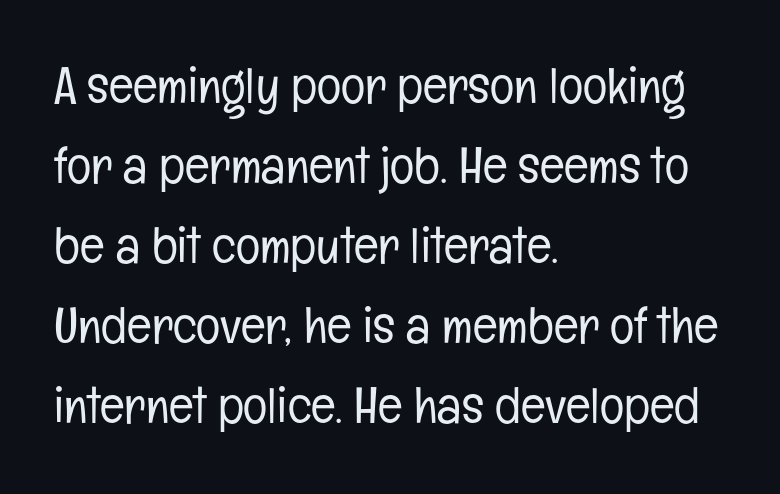
{"serif": "no", "italic": "no", "bold": "no", "weight": "light", "width": "condensed", "stroke_contrast": "low", "x_height": "medium", "monospaced": "no", "underline": "no", "align": "left", "line_spacing": "normal", "line_spacing_ratio": 1.57, "letter_spacing": "normal", "letter_spacing_em": 0.0, "glyph_px": 51}
